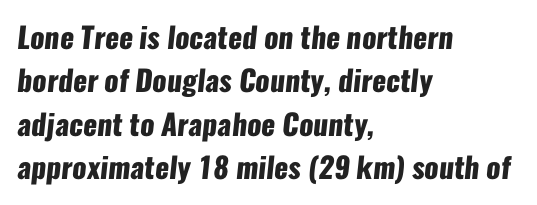
Q: Is the text bold? A: Yes.
Q: Is the typeface a serif or a sans-serif typeface? A: Sans-serif.
Q: Is the text underlined? A: No.
Q: How is the paragraph aligned? A: Left-aligned.
Q: Is the spacing between letters normal or unusually wide? A: Normal.
Q: Is the spacing between lines tight, normal or loose? A: Normal.
Q: Width (condensed, normal, or wide)? A: Condensed.
Q: Stroke contrast? A: Low.
Q: x-height? A: Medium.
Q: Monospaced? A: No.
